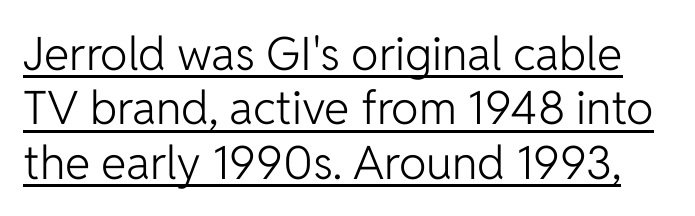
The image shows 46 px light sans-serif type, upright; set line spacing 1.18x, normal letter spacing, underlined; low stroke contrast and a medium x-height.
